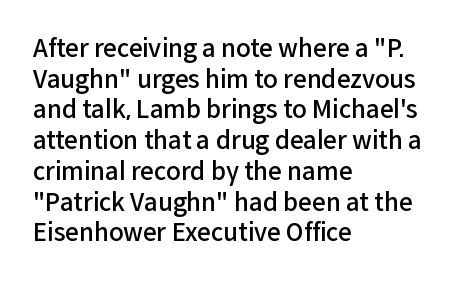
The image shows 24 px text type, upright; set left-aligned, normal line spacing (1.28x), normal letter spacing, not underlined.
